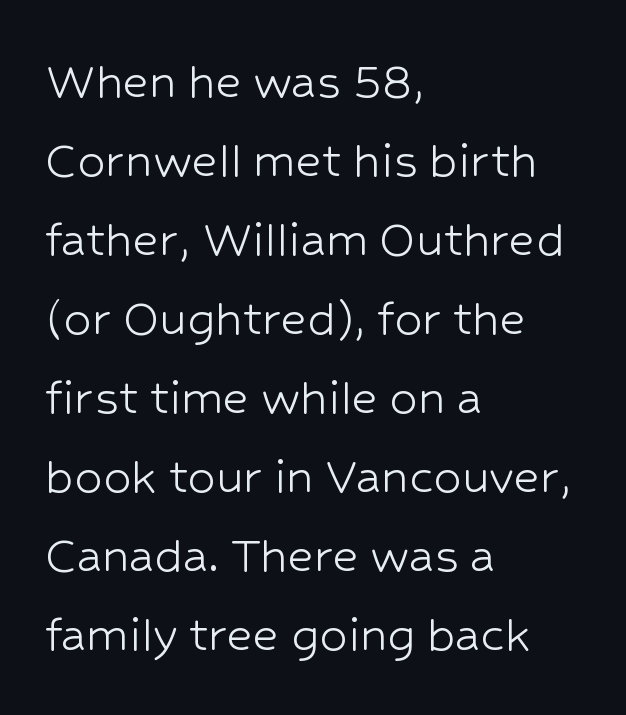
Stroke thickness stays within the range of a standard reading face or lighter. Check the space under the baseline: it is left empty. This sample uses a sans-serif face. No extra tracking has been applied to these lines. Summary of vertical rhythm: regular, with standard interline spacing.
